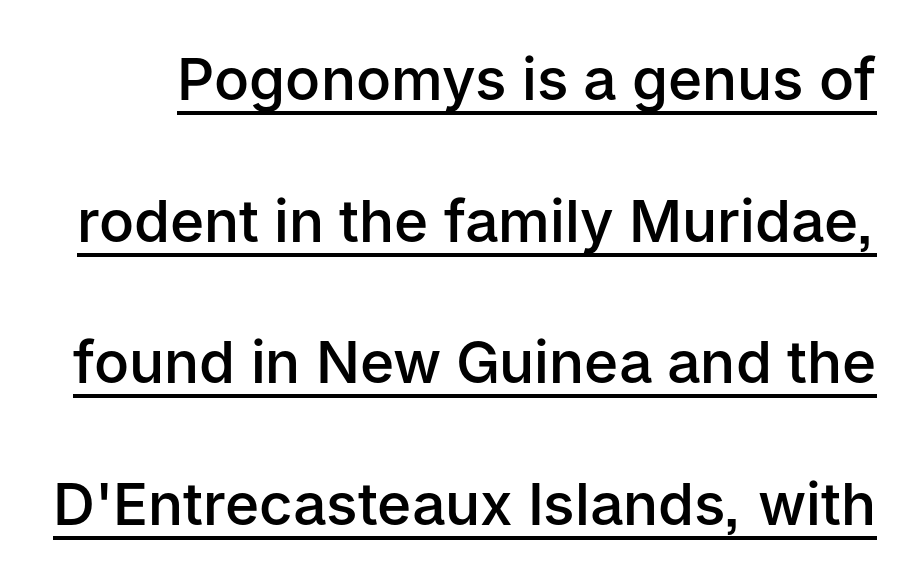
The font's upright variant was chosen for this text. You can see a thin bar hugging the bottom of the glyphs. The passage shown is typed in a proportional face where columns would drift. Caption: standard tracking, unaltered.
